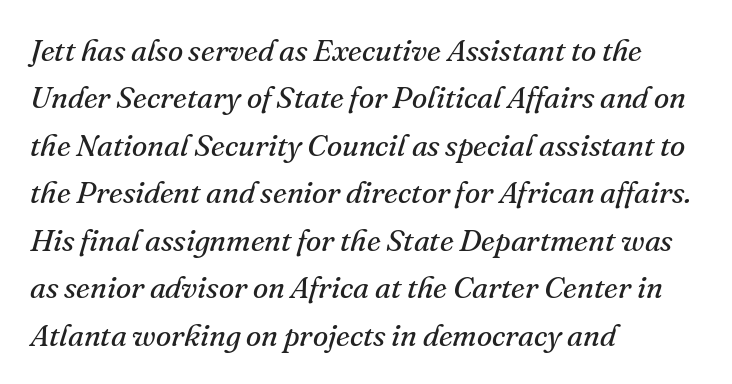
The image shows 31 px regular-weight serif type, italic (leaning right); set left-aligned, normal line spacing (1.53x), normal letter spacing, not underlined; medium stroke contrast and a small x-height.
